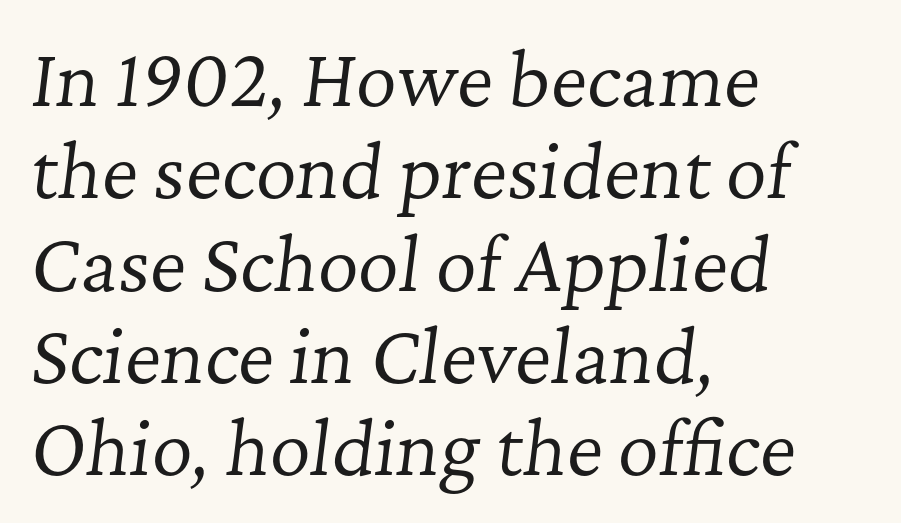
Unmarked baselines from the first word to the last. Notice how the stems are inclined rather than vertical — that's the hallmark of italics. These lines sit exactly where default settings would place them. Note the varied advance widths — an 'i' is clearly narrower than an 'm'.
